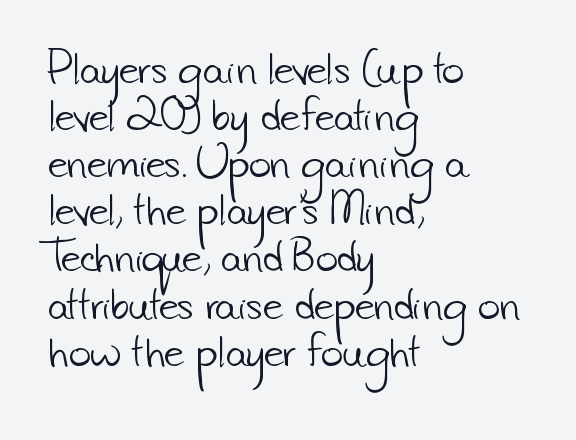
The image shows 38 px light sans-serif type; set left-aligned, line spacing 1.24x, normal letter spacing, not underlined; low stroke contrast and a small x-height.
